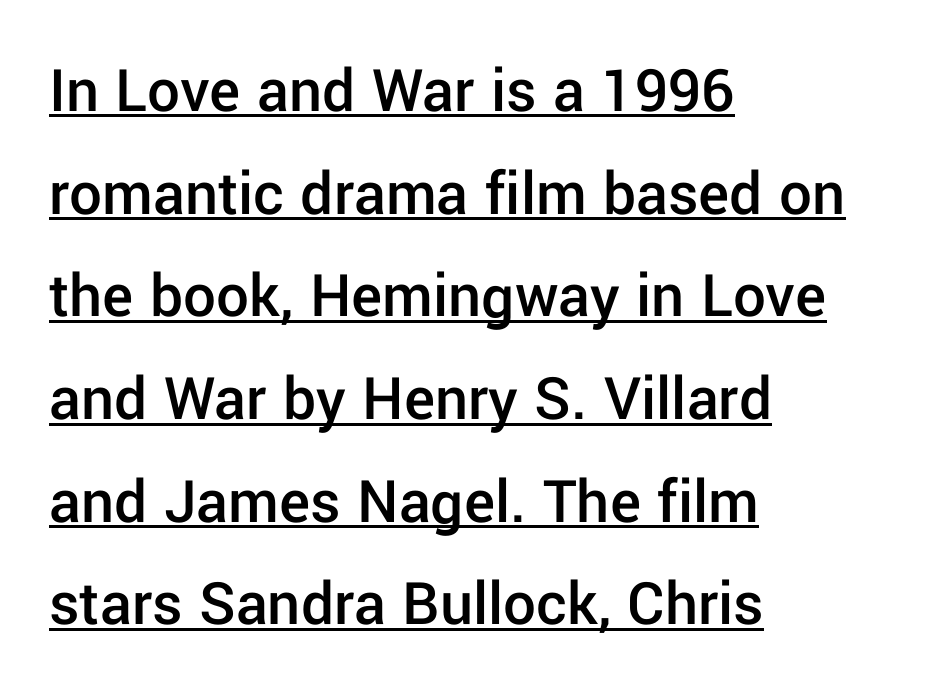
{"serif": "no", "italic": "no", "bold": "semi", "weight": "semibold", "width": "normal", "stroke_contrast": "low", "x_height": "medium", "monospaced": "no", "underline": "yes", "align": "left", "line_spacing": "normal", "line_spacing_ratio": 1.58, "letter_spacing": "normal", "letter_spacing_em": 0.0, "glyph_px": 65}
